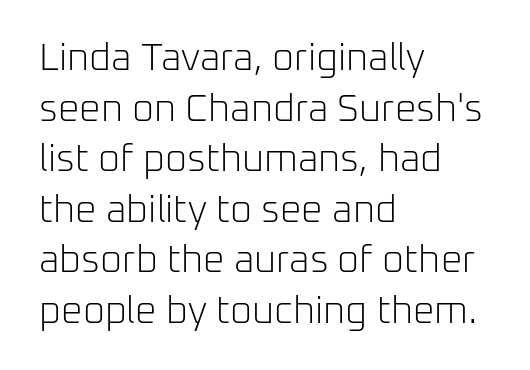
{"serif": "no", "italic": "no", "bold": "no", "weight": "light", "width": "normal", "stroke_contrast": "low", "x_height": "medium", "monospaced": "no", "underline": "no", "align": "left", "line_spacing": "normal", "line_spacing_ratio": 1.33, "letter_spacing": "normal", "letter_spacing_em": 0.0, "glyph_px": 38}
